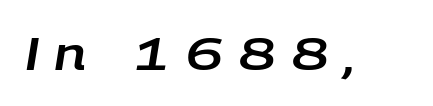
{"italic": "yes", "lean": "right", "slant_degrees": 9, "width": "normal", "stroke_contrast": "low", "x_height": "large", "monospaced": "no", "underline": "no", "letter_spacing": "wide", "letter_spacing_em": 0.32, "glyph_px": 46}
